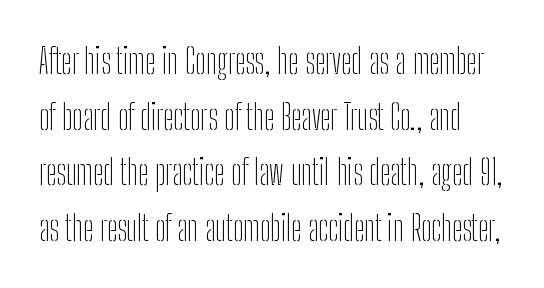
Q: Is the text bold? A: No.
Q: Is the text italic (slanted)? A: No, it is upright.
Q: Is the typeface a serif or a sans-serif typeface? A: Sans-serif.
Q: Is the text underlined? A: No.
Q: Is the spacing between letters normal or unusually wide? A: Normal.
Q: Is the spacing between lines tight, normal or loose? A: Normal.
Q: Width (condensed, normal, or wide)? A: Condensed.
Q: Stroke contrast? A: Low.
Q: x-height? A: Medium.
Q: Monospaced? A: No.
